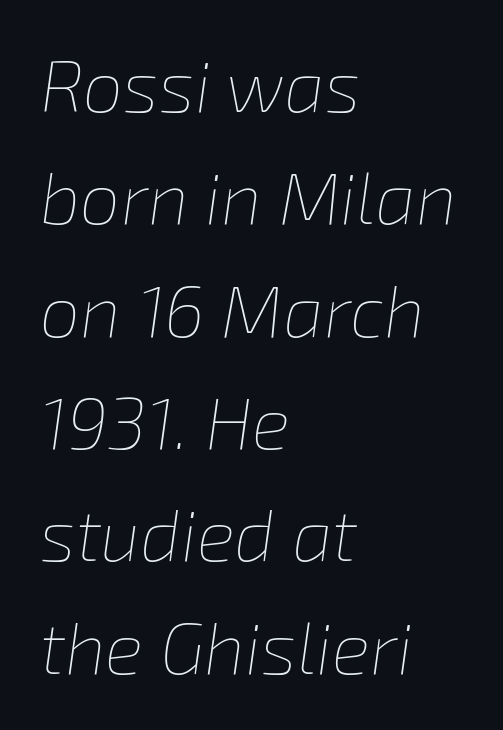
{"italic": "yes", "lean": "right", "slant_degrees": 8, "bold": "no", "weight": "thin", "width": "normal", "stroke_contrast": "low", "x_height": "medium", "monospaced": "no", "underline": "no", "align": "left", "line_spacing": "normal", "line_spacing_ratio": 1.56, "letter_spacing": "normal", "letter_spacing_em": 0.0, "glyph_px": 72}
